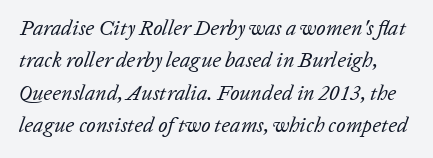
A typesetter would mark this as italic. The string is rendered with underlining switched off. Is the stroke heavy? The answer is a plain regular-or-lighter. The vertical gap from one line to the next is medium. Short note: letters normally spaced.
